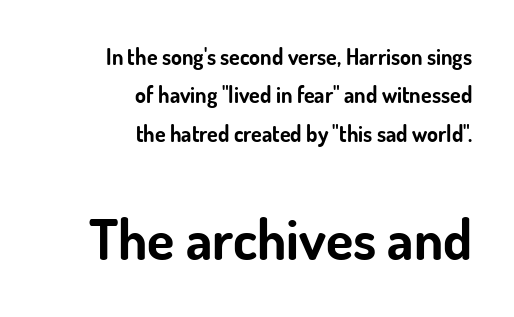
Does the weight exceed regular? Yes, all the way to bold. Inter-character spacing is left at the font's built-in metrics. Anything drawn beneath the words? Only blank space. Check where the strokes stop: nothing finishes them off — pure sans. Reading top to bottom, the characters get bigger at the block break. Is there any slant? The stems are plumb.
